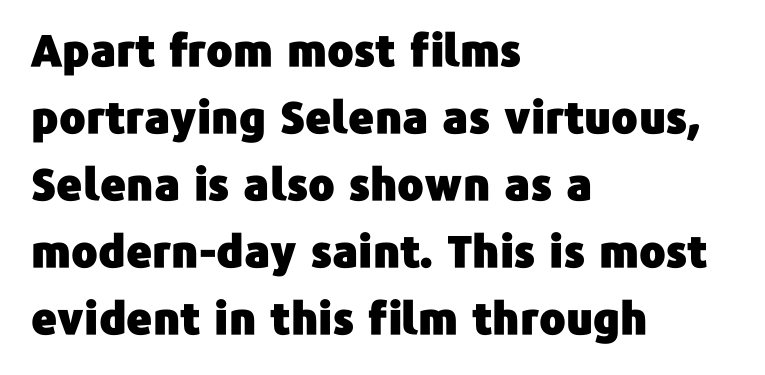
The image shows 44 px sans-serif type, upright; set left-aligned, normal line spacing (1.52x), normal letter spacing, not underlined; low stroke contrast and a medium x-height.
